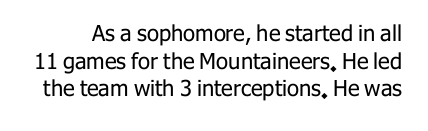
The image shows 22 px text type, upright; set normal line spacing (1.26x), normal letter spacing, not underlined.
